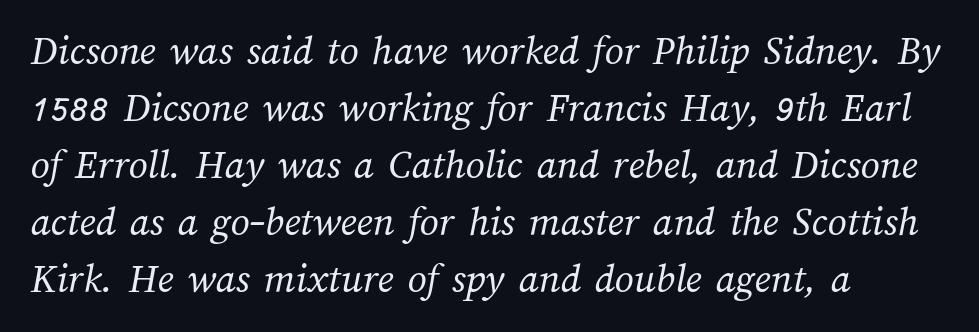
{"bold": "no", "weight": "regular", "width": "normal", "stroke_contrast": "medium", "x_height": "medium", "monospaced": "no", "underline": "no", "align": "left", "line_spacing": "normal", "line_spacing_ratio": 1.36, "letter_spacing": "normal", "letter_spacing_em": 0.0, "glyph_px": 42}
